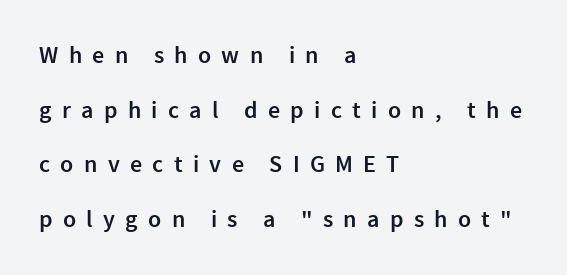
Q: Is the text bold? A: Semi-bold.
Q: Is the text italic (slanted)? A: No, it is upright.
Q: Is the text underlined? A: No.
Q: How is the paragraph aligned? A: Left-aligned.
Q: Is the spacing between letters normal or unusually wide? A: Unusually wide.
Q: Is the spacing between lines tight, normal or loose? A: Loose.
